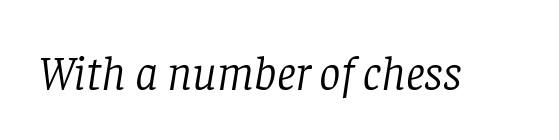
Q: Is the text bold? A: No.
Q: Is the text italic (slanted)? A: Yes, it leans right by about 8 degrees.
Q: Is the typeface a serif or a sans-serif typeface? A: Serif.
Q: Is the text underlined? A: No.
Q: Is the spacing between letters normal or unusually wide? A: Normal.
Q: Width (condensed, normal, or wide)? A: Normal.
Q: Stroke contrast? A: Low.
Q: x-height? A: Large.
Q: Monospaced? A: No.
